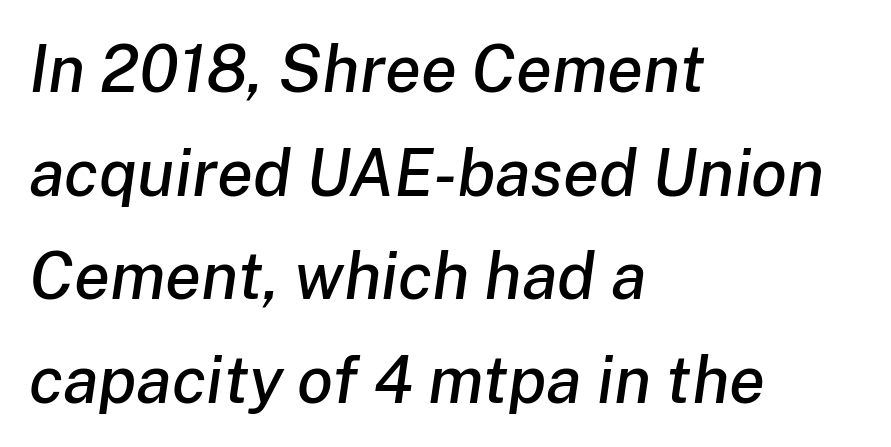
Q: Is the text italic (slanted)? A: Yes, it leans right by about 8 degrees.
Q: Is the text underlined? A: No.
Q: How is the paragraph aligned? A: Left-aligned.
Q: Is the spacing between letters normal or unusually wide? A: Normal.
Q: Is the spacing between lines tight, normal or loose? A: Normal.
Q: Width (condensed, normal, or wide)? A: Normal.
Q: Stroke contrast? A: Low.
Q: x-height? A: Medium.
Q: Monospaced? A: No.
